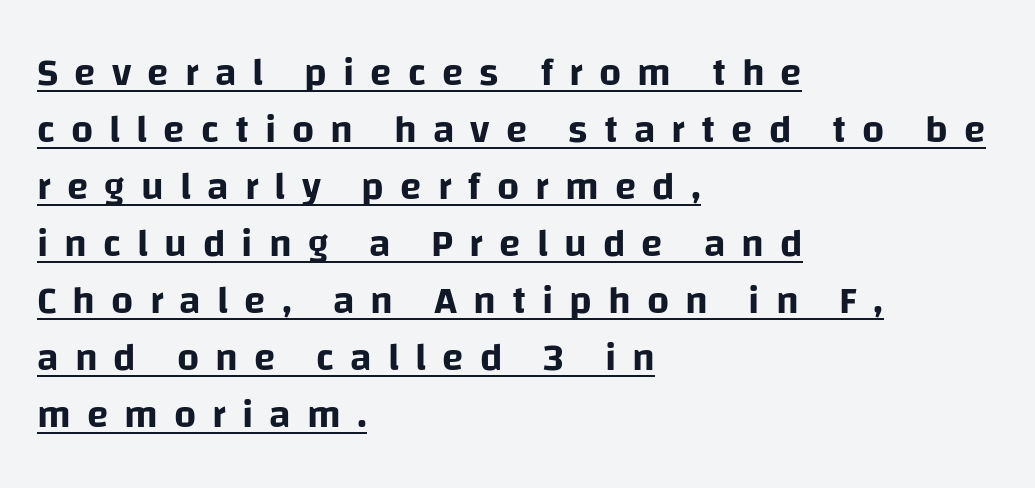
Q: Is the text italic (slanted)? A: No, it is upright.
Q: Is the typeface a serif or a sans-serif typeface? A: Sans-serif.
Q: Is the text underlined? A: Yes.
Q: How is the paragraph aligned? A: Left-aligned.
Q: Is the spacing between letters normal or unusually wide? A: Unusually wide.
Q: Is the spacing between lines tight, normal or loose? A: Normal.
Q: Width (condensed, normal, or wide)? A: Normal.
Q: Stroke contrast? A: Low.
Q: x-height? A: Large.
Q: Monospaced? A: No.
